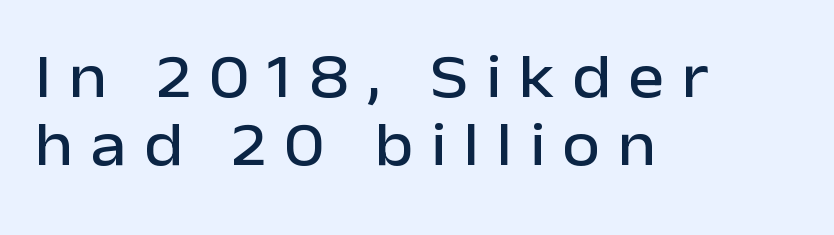
{"serif": "no", "italic": "no", "width": "normal", "stroke_contrast": "low", "x_height": "medium", "monospaced": "no", "underline": "no", "align": "left", "line_spacing": "tight", "line_spacing_ratio": 1.12, "letter_spacing": "wide", "letter_spacing_em": 0.29, "glyph_px": 61}
